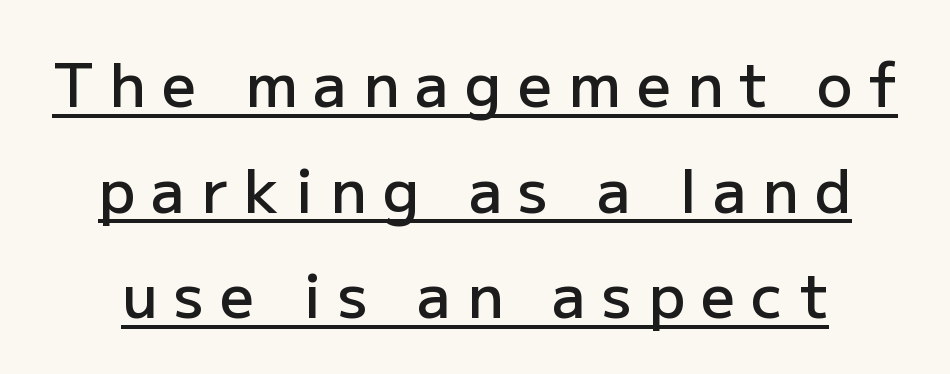
{"serif": "no", "italic": "no", "bold": "semi", "weight": "semibold", "width": "normal", "stroke_contrast": "low", "x_height": "medium", "monospaced": "no", "underline": "yes", "line_spacing_ratio": 1.76, "letter_spacing": "wide", "letter_spacing_em": 0.27, "glyph_px": 60}
